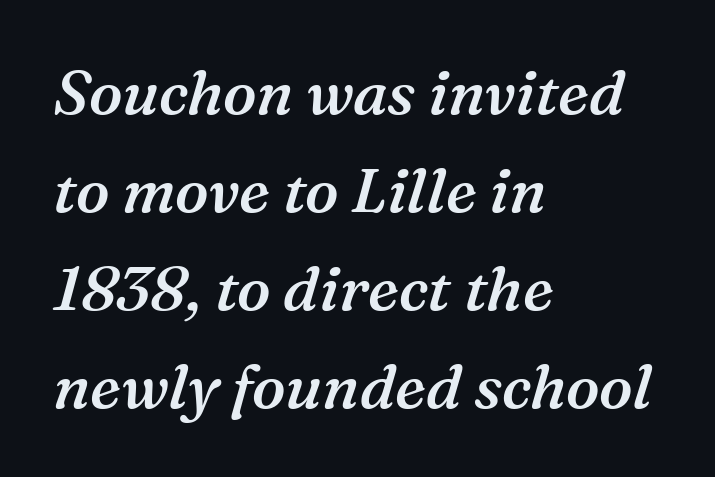
{"serif": "yes", "italic": "yes", "lean": "right", "slant_degrees": 16, "bold": "semi", "weight": "semibold", "width": "normal", "stroke_contrast": "medium", "x_height": "medium", "monospaced": "no", "underline": "no", "align": "left", "line_spacing": "normal", "line_spacing_ratio": 1.58, "letter_spacing": "normal", "letter_spacing_em": 0.0, "glyph_px": 62}
